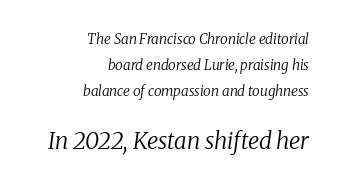
{"italic": "yes", "lean": "right", "slant_degrees": 8, "bold": "no", "underline": "no", "align": "right", "line_spacing_ratio": 1.84, "letter_spacing": "normal", "letter_spacing_em": 0.0, "larger_block": "second", "size_ratio": 1.64, "glyph_px": 23}
